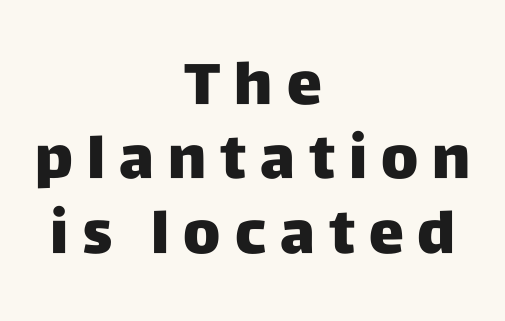
The image shows 59 px heavy sans-serif type, upright; set centered, normal line spacing (1.26x), unusually wide letter spacing (+0.24 em), not underlined; low stroke contrast and a large x-height.
